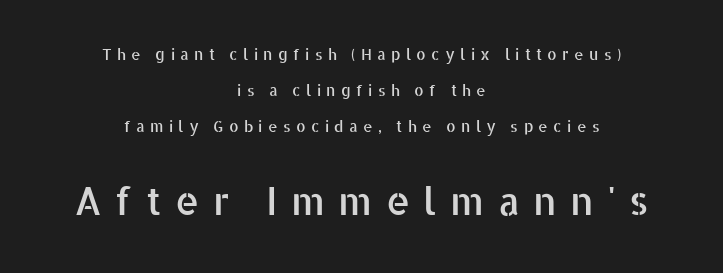
Designer's note — italics off, roman on. Underlining? Definitely not there. I'd call this a sans setting — the letters go barefoot. Horizontally, the lines are justified to the midpoint only. Words appear elongated and porous because spacing is wide. The rendering uses natural spacing where letterforms have individual widths.
